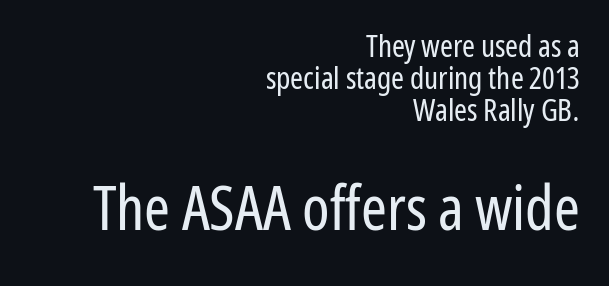
The image shows 62 px regular-weight, condensed sans-serif type, upright; set right-aligned, tight line spacing (1.03x), normal letter spacing, not underlined; the second (bottom) block is 2.0x larger; low stroke contrast and a medium x-height.
